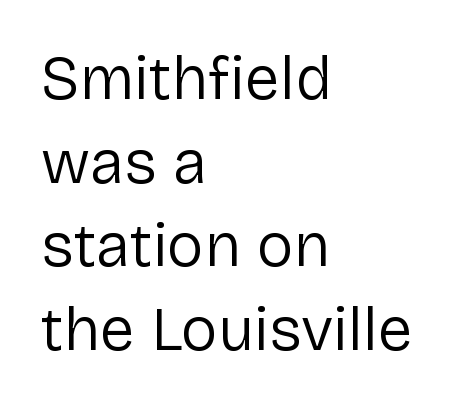
The rows are spaced the way most documents space them. Honestly, the letter spacing is just normal — you wouldn't notice it. Heft: none added — not bold. Here the designer chose a conventional face with non-uniform glyph widths.
